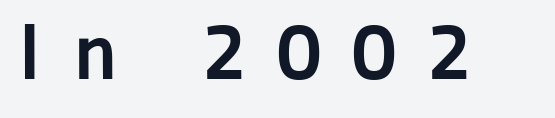
The image shows 80 px semibold sans-serif type, upright; set unusually wide letter spacing (+0.41 em), not underlined; low stroke contrast and a medium x-height.
